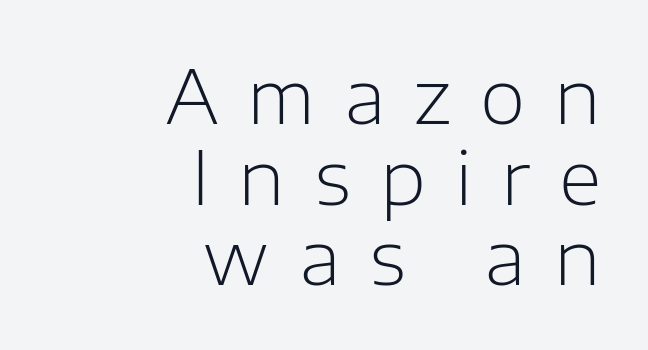
Is this a fixed-width face? No — the glyphs have proportional, varying widths. Reading down the block, your eye finds every line finishing at a fixed right position. Heaviness? Minimal to ordinary, like unemphasized prose. The letters stand straight up with perfectly vertical stems. Nope, no serifs anywhere on these letters.
